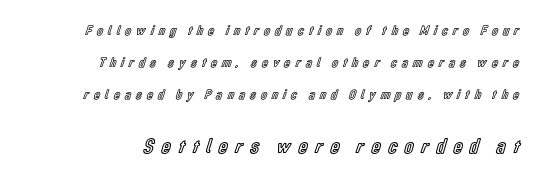
Which margin do the lines hug? The right one — the left edge is uneven. Honestly, the letter spacing is so wide it's the main thing you notice. Note: smaller setting up top, larger setting below. The zone under the glyphs is completely vacant. Reading down the column, the eye jumps a long way to each next line.
